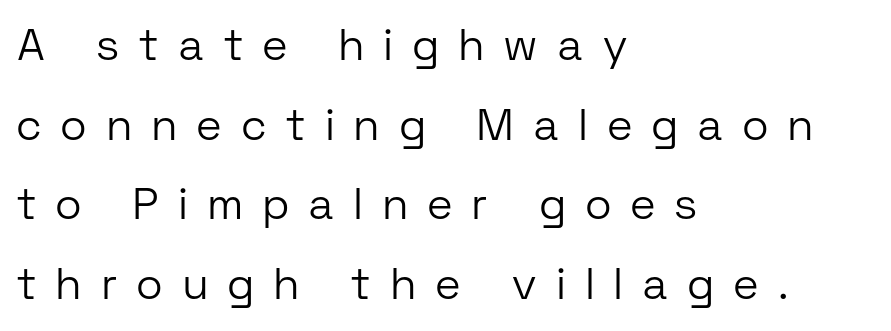
{"serif": "no", "italic": "no", "bold": "no", "weight": "light", "width": "normal", "stroke_contrast": "low", "x_height": "medium", "monospaced": "no", "underline": "no", "align": "left", "line_spacing_ratio": 1.81, "letter_spacing": "wide", "letter_spacing_em": 0.47, "glyph_px": 44}
